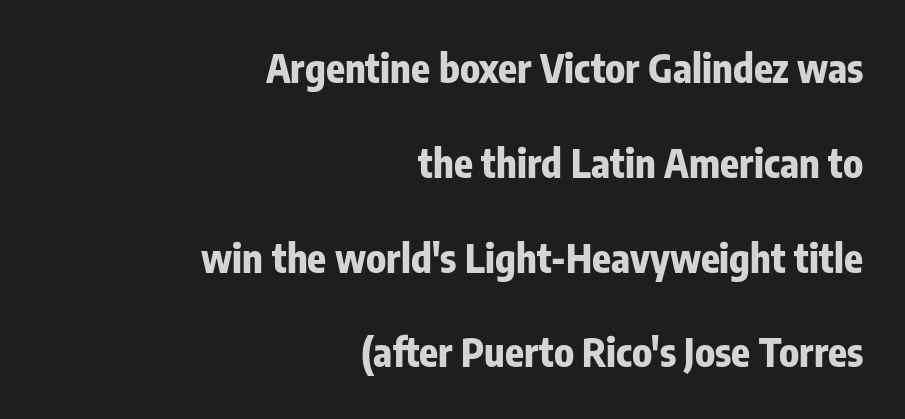
Ascenders rise straight up at ninety degrees. Does extra space separate the letters? No, they use regular spacing. Is this a fixed-width face? No — the glyphs have proportional, varying widths. The designer went with a sans here, leaving each stem footless. A dark, heavy texture on the line: the type is bold.
